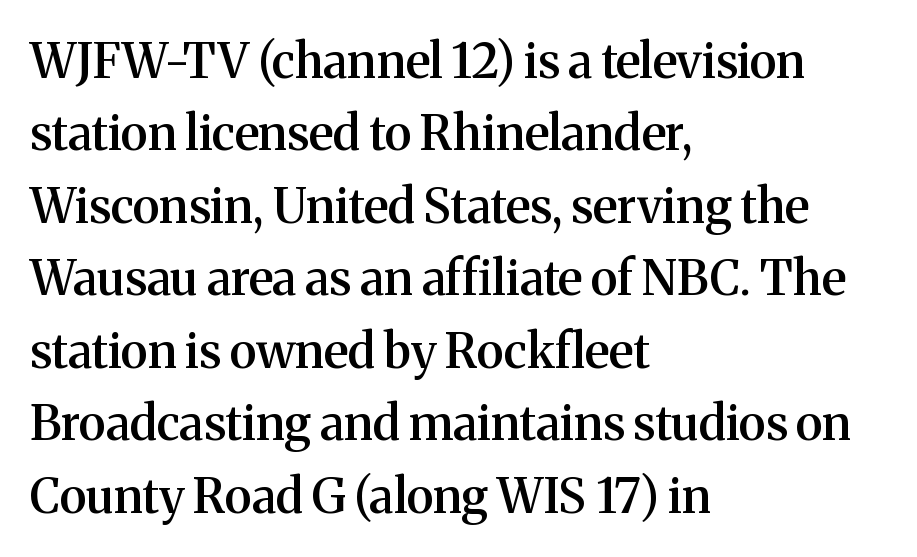
The image shows 48 px semibold serif type, upright; set left-aligned, normal line spacing (1.51x), normal letter spacing, not underlined; medium stroke contrast and a medium x-height.
